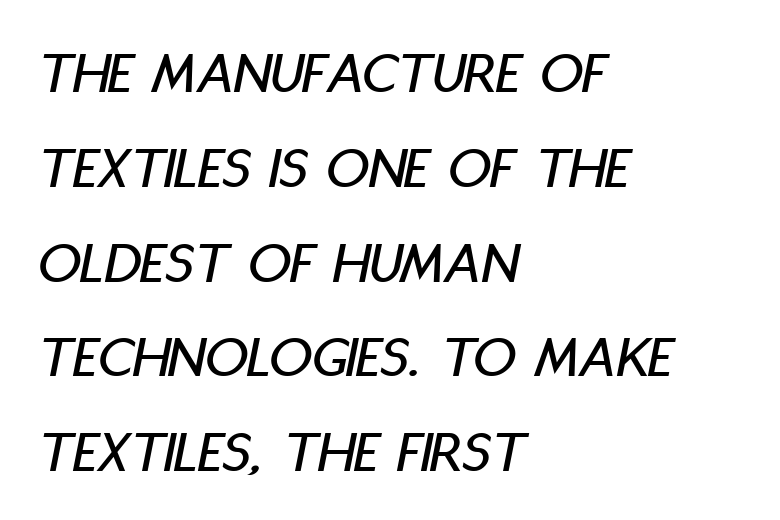
{"italic": "yes", "lean": "right", "slant_degrees": 11, "width": "condensed", "stroke_contrast": "low", "x_height": "large", "monospaced": "no", "underline": "no", "align": "left", "line_spacing": "normal", "line_spacing_ratio": 1.58, "letter_spacing": "normal", "letter_spacing_em": 0.0, "glyph_px": 60}
